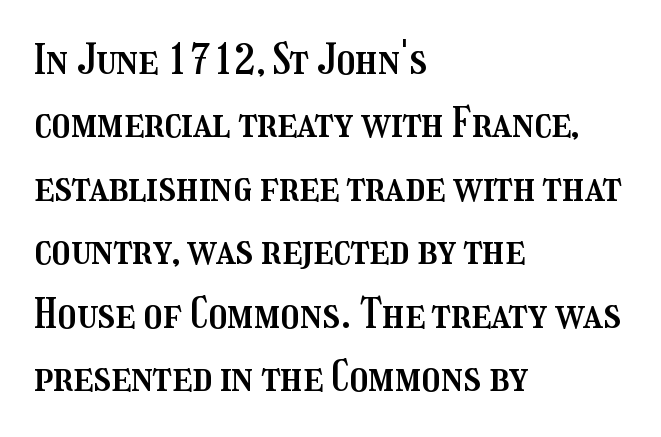
Q: Is the text italic (slanted)? A: No, it is upright.
Q: Is the text underlined? A: No.
Q: How is the paragraph aligned? A: Left-aligned.
Q: Is the spacing between letters normal or unusually wide? A: Normal.
Q: Is the spacing between lines tight, normal or loose? A: Normal.
Q: Width (condensed, normal, or wide)? A: Condensed.
Q: Stroke contrast? A: Medium.
Q: x-height? A: Medium.
Q: Monospaced? A: No.
